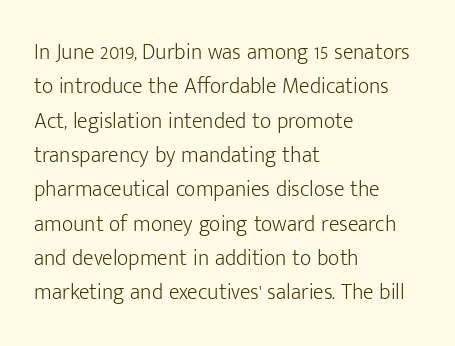
Q: Is the text bold? A: No.
Q: Is the text italic (slanted)? A: No, it is upright.
Q: Is the text underlined? A: No.
Q: How is the paragraph aligned? A: Left-aligned.
Q: Is the spacing between letters normal or unusually wide? A: Normal.
Q: Is the spacing between lines tight, normal or loose? A: Normal.
